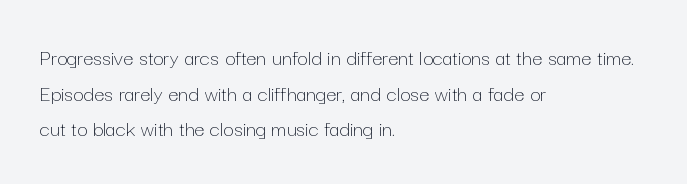
The image shows 23 px text type, upright; set left-aligned, normal line spacing (1.55x), normal letter spacing, not underlined.
